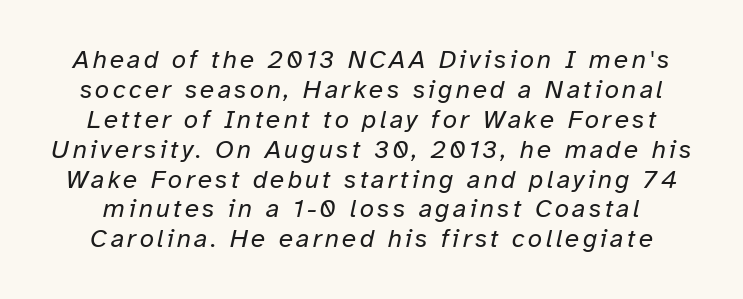
The image shows 26 px text type, italic (leaning right); set tight line spacing (1.15x), not underlined.
